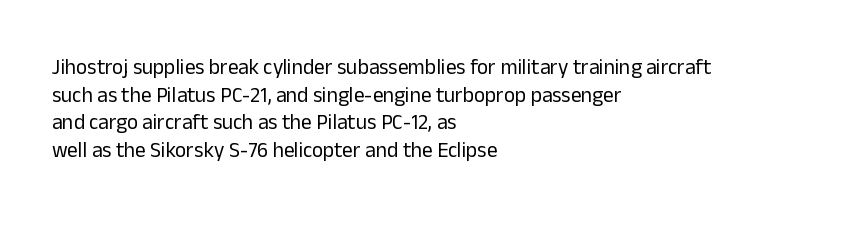
Q: Is the text bold? A: No.
Q: Is the text italic (slanted)? A: No, it is upright.
Q: Is the text underlined? A: No.
Q: How is the paragraph aligned? A: Left-aligned.
Q: Is the spacing between letters normal or unusually wide? A: Normal.
Q: Is the spacing between lines tight, normal or loose? A: Normal.
